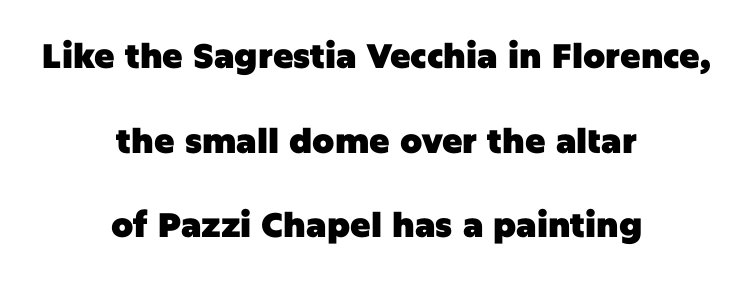
Do the letters lean? They stand straight. Proportional: the letters do not fall into vertical columns. Check under the words: just untouched page. The characters look thick and weighty, a clear bold. The rendering keeps characters at their native spacing. This rendering uses center alignment, leaving both contours irregular but symmetric.
